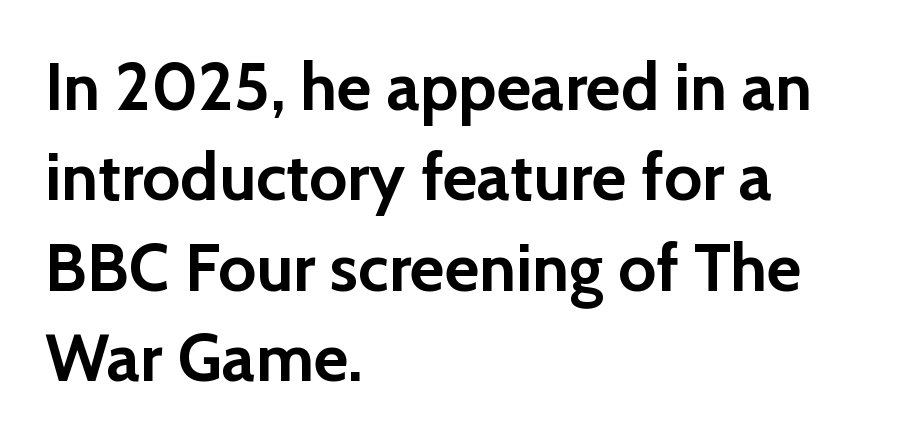
{"serif": "no", "italic": "no", "bold": "yes", "weight": "semibold", "width": "normal", "stroke_contrast": "low", "x_height": "medium", "monospaced": "no", "underline": "no", "align": "left", "line_spacing": "normal", "line_spacing_ratio": 1.35, "letter_spacing": "normal", "letter_spacing_em": 0.0, "glyph_px": 67}
